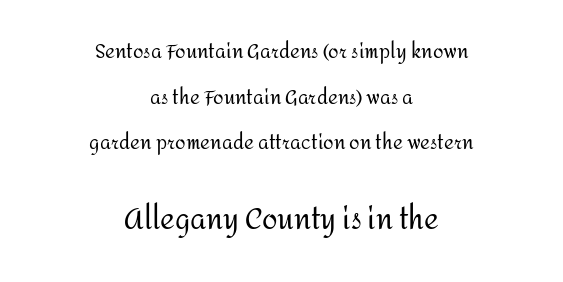
Is this a fixed-width face? No — the glyphs have proportional, varying widths. The face used here is a sans, in the tradition of grotesques and geometrics. Beneath every word, the page is bare. Tracking value appears to be zero — textbook default spacing. One-word summary of the alignment: center.
